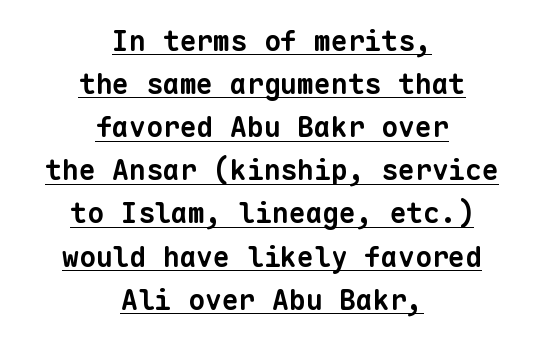
{"serif": "no", "bold": "yes", "weight": "bold", "width": "normal", "stroke_contrast": "low", "x_height": "medium", "monospaced": "yes", "underline": "yes", "align": "center", "line_spacing": "normal", "line_spacing_ratio": 1.54, "letter_spacing": "normal", "letter_spacing_em": 0.0, "glyph_px": 28}
